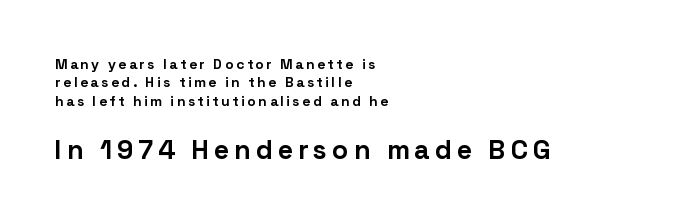
Q: Is the text bold? A: Yes.
Q: Is the text italic (slanted)? A: No, it is upright.
Q: Is the text underlined? A: No.
Q: How is the paragraph aligned? A: Left-aligned.
Q: Is the spacing between letters normal or unusually wide? A: Unusually wide.
Q: Is the spacing between lines tight, normal or loose? A: Normal.
Q: Which block of text is set in a larger size, the first (top) or the second (bottom)? A: The second (bottom) one.
